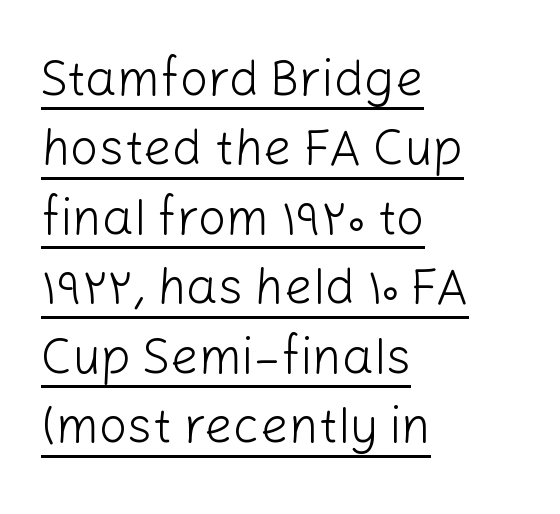
The image shows 50 px light sans-serif type, upright; set left-aligned, normal line spacing (1.39x), normal letter spacing, underlined; low stroke contrast and a medium x-height.
